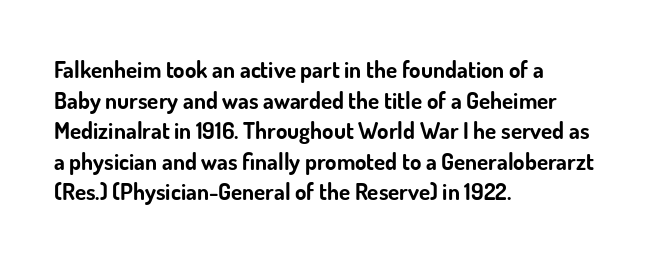
Nobody touched the tracking dial on this one. Heft: maximum for text — a bold. The rendering anchors every line to the left-hand side. The line-height multiplier appears to be the usual default.
